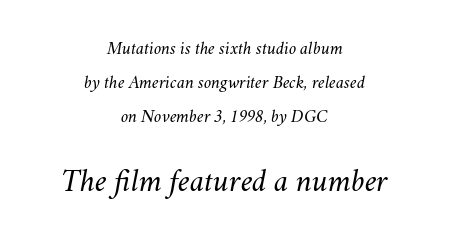
Q: Is the text bold? A: No.
Q: Is the text italic (slanted)? A: Yes, it leans right by about 11 degrees.
Q: Is the text underlined? A: No.
Q: How is the paragraph aligned? A: Centered.
Q: Is the spacing between letters normal or unusually wide? A: Normal.
Q: Which block of text is set in a larger size, the first (top) or the second (bottom)? A: The second (bottom) one.
Q: Width (condensed, normal, or wide)? A: Normal.
Q: Stroke contrast? A: Medium.
Q: x-height? A: Small.
Q: Monospaced? A: No.
